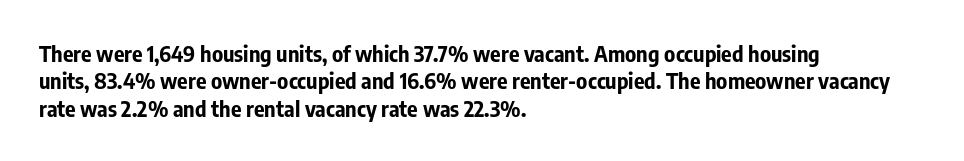
Chunky letters — that's bold for sure. Caption: standard tracking, unaltered. Descenders are the only things crossing below the line. Typeset ragged right — the left edge is the straight one. The letters stand upright; this is a roman face.
